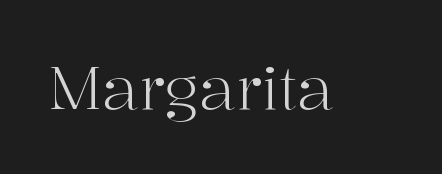
The image shows 59 px light serif type, upright; set normal letter spacing, not underlined; high stroke contrast and a medium x-height.
